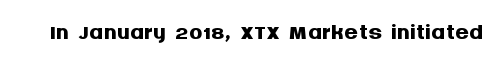
The image shows 35 px semibold sans-serif type, upright; set normal letter spacing, not underlined; medium stroke contrast and a large x-height.
